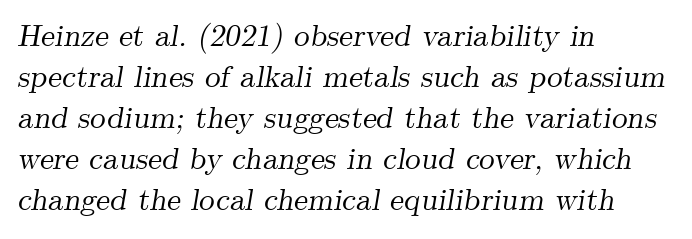
Q: Is the text italic (slanted)? A: Yes, it leans right by about 9 degrees.
Q: Is the typeface a serif or a sans-serif typeface? A: Serif.
Q: Is the text underlined? A: No.
Q: How is the paragraph aligned? A: Left-aligned.
Q: Is the spacing between letters normal or unusually wide? A: Normal.
Q: Is the spacing between lines tight, normal or loose? A: Normal.
Q: Width (condensed, normal, or wide)? A: Normal.
Q: Stroke contrast? A: Medium.
Q: x-height? A: Small.
Q: Monospaced? A: No.
